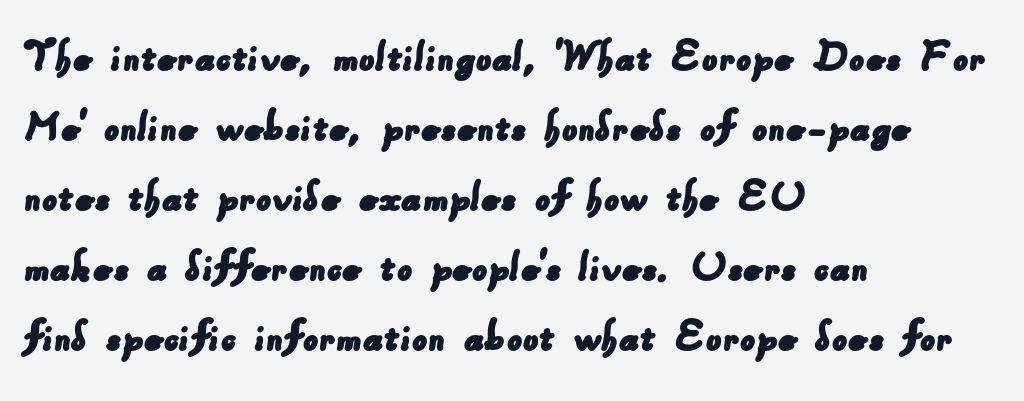
{"serif": "no", "width": "normal", "stroke_contrast": "low", "x_height": "small", "monospaced": "no", "underline": "no", "align": "left", "line_spacing": "normal", "line_spacing_ratio": 1.46, "letter_spacing": "normal", "letter_spacing_em": 0.0, "glyph_px": 48}
